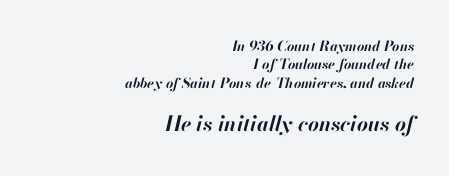
{"italic": "yes", "lean": "right", "slant_degrees": 13, "bold": "yes", "underline": "no", "align": "right", "line_spacing": "normal", "line_spacing_ratio": 1.32, "letter_spacing": "normal", "letter_spacing_em": 0.0, "larger_block": "second", "size_ratio": 1.5, "glyph_px": 21}
